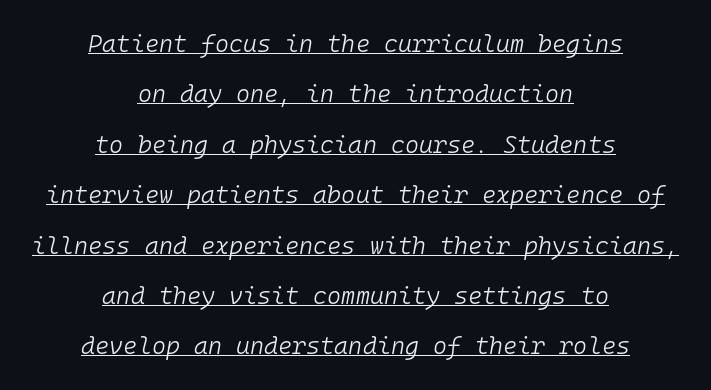
Q: Is the text bold? A: No.
Q: Is the text italic (slanted)? A: Yes, it leans right by about 10 degrees.
Q: Is the text underlined? A: Yes.
Q: How is the paragraph aligned? A: Centered.
Q: Is the spacing between letters normal or unusually wide? A: Normal.
Q: Is the spacing between lines tight, normal or loose? A: Loose.
